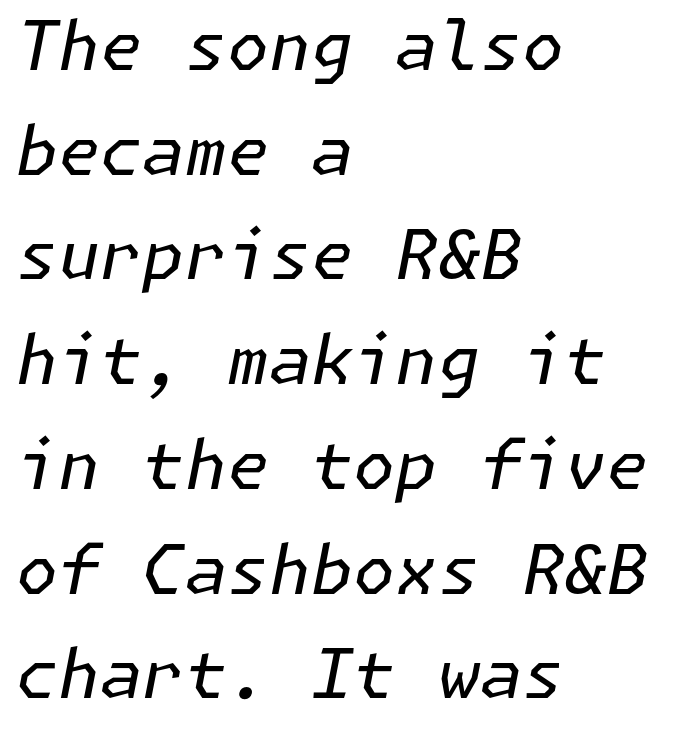
Q: Is the text bold? A: No.
Q: Is the text italic (slanted)? A: Yes, it leans right by about 11 degrees.
Q: Is the text underlined? A: No.
Q: How is the paragraph aligned? A: Left-aligned.
Q: Is the spacing between letters normal or unusually wide? A: Normal.
Q: Is the spacing between lines tight, normal or loose? A: Normal.
Q: Width (condensed, normal, or wide)? A: Normal.
Q: Stroke contrast? A: Low.
Q: x-height? A: Medium.
